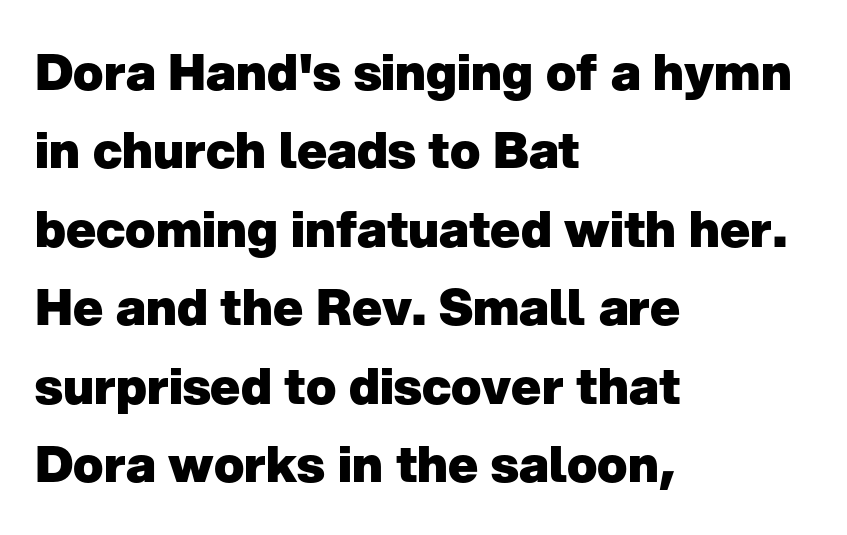
The image shows 50 px heavy sans-serif type, upright; set left-aligned, normal line spacing (1.57x), normal letter spacing, not underlined; low stroke contrast and a medium x-height.
